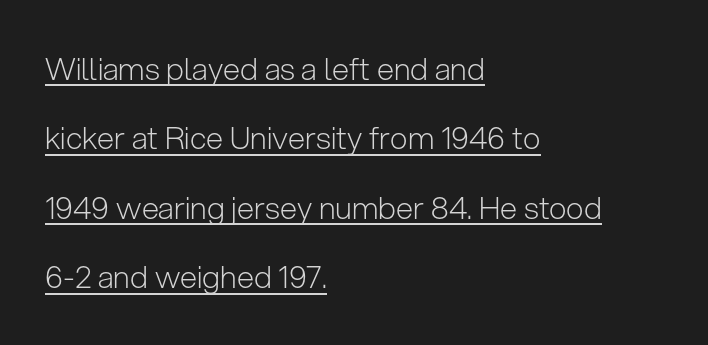
The image shows 31 px light sans-serif type, upright; set left-aligned, loose line spacing (2.24x), normal letter spacing, underlined; low stroke contrast and a medium x-height.
